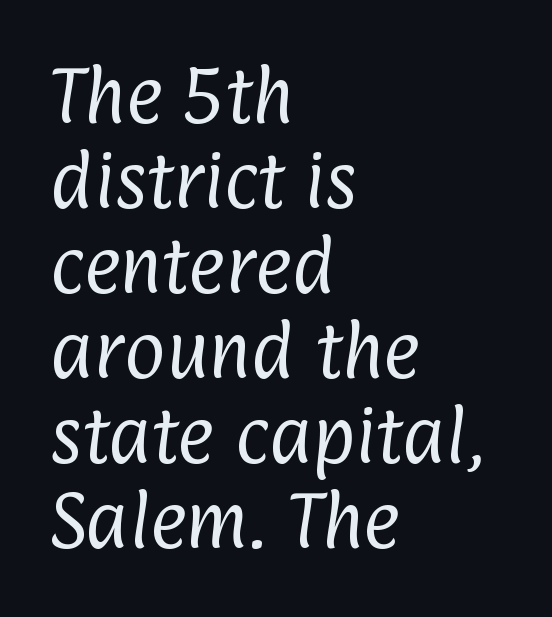
The horizontal fit of the characters is conventional and even. Summary of vertical rhythm: regular, with standard interline spacing. Bold? No — there's no thickening of the strokes. The space beneath each line is pristine and unruled.
